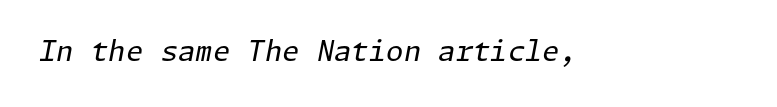
Each word holds together tightly as a unit, with standard inter-letter gaps. A clean baseline with only descenders dipping below it. Compared with a typical body face, this is equally light or lighter still. The text carries the slant typical of an italic or oblique font.
